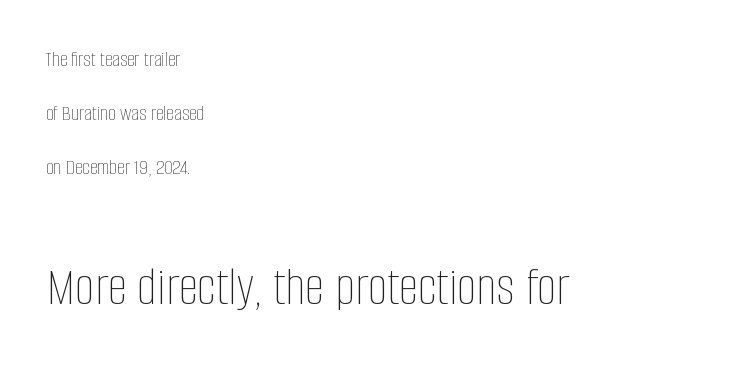
Q: Is the text bold? A: No.
Q: Is the text italic (slanted)? A: No, it is upright.
Q: Is the text underlined? A: No.
Q: How is the paragraph aligned? A: Left-aligned.
Q: Is the spacing between letters normal or unusually wide? A: Normal.
Q: Is the spacing between lines tight, normal or loose? A: Loose.
Q: Which block of text is set in a larger size, the first (top) or the second (bottom)? A: The second (bottom) one.
Q: Width (condensed, normal, or wide)? A: Condensed.
Q: Stroke contrast? A: Low.
Q: x-height? A: Large.
Q: Monospaced? A: No.
